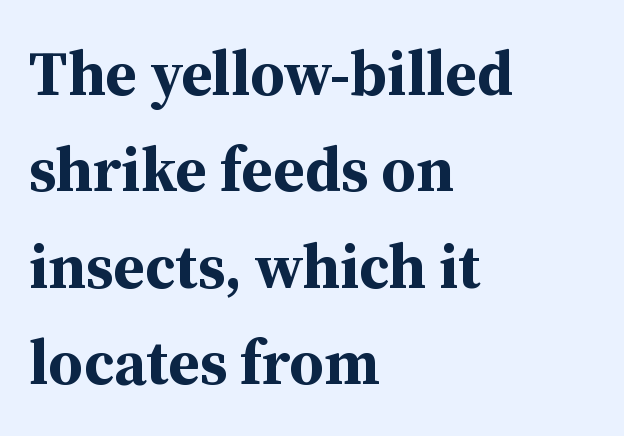
{"serif": "yes", "italic": "no", "bold": "yes", "weight": "bold", "width": "normal", "stroke_contrast": "medium", "x_height": "medium", "monospaced": "no", "underline": "no", "align": "left", "line_spacing": "normal", "line_spacing_ratio": 1.53, "letter_spacing": "normal", "letter_spacing_em": 0.0, "glyph_px": 63}
